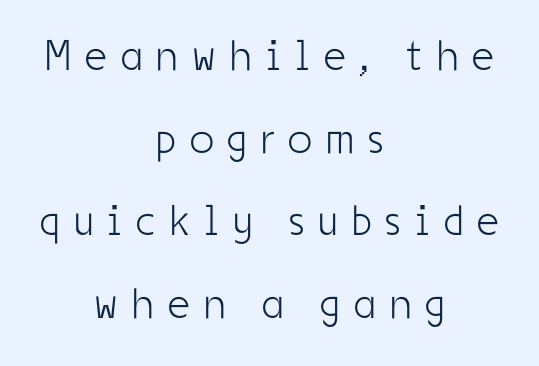
{"serif": "no", "italic": "no", "bold": "no", "weight": "light", "width": "condensed", "stroke_contrast": "low", "x_height": "medium", "monospaced": "no", "underline": "no", "align": "center", "line_spacing": "loose", "line_spacing_ratio": 1.92, "letter_spacing": "wide", "letter_spacing_em": 0.33, "glyph_px": 43}
